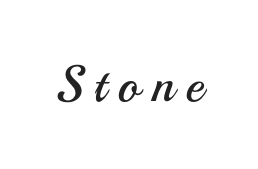
A typesetter would label this face a sans. Glance below the letters and you will spot only blank space. Heft: none added — not bold. Glyph-to-glyph distance is far greater than everyday printed text. The letters advance in unequal steps, a hallmark of proportional type.
